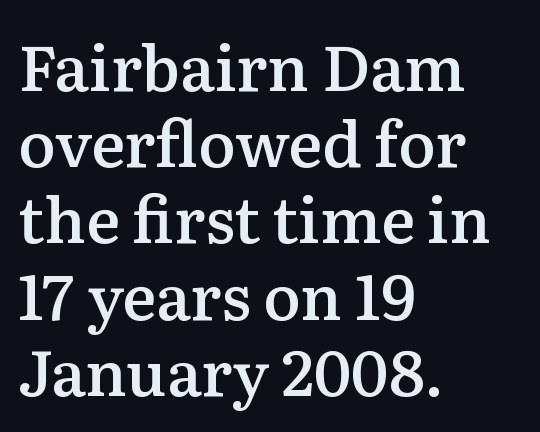
{"serif": "yes", "italic": "no", "bold": "semi", "weight": "semibold", "width": "normal", "stroke_contrast": "medium", "x_height": "medium", "monospaced": "no", "underline": "no", "align": "left", "line_spacing_ratio": 1.21, "letter_spacing": "normal", "letter_spacing_em": 0.0, "glyph_px": 63}
